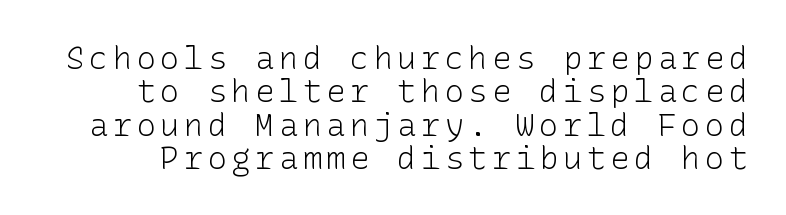
Plain, unruled lines of type. This is sans-serif lettering, the kind often seen on screens and signage. Whoever set this chose condensed vertical rhythm over breathing room. Notice how the stems are strictly vertical — no italics here. Is this a heavy cut? Hardly; it is regular or lighter.
